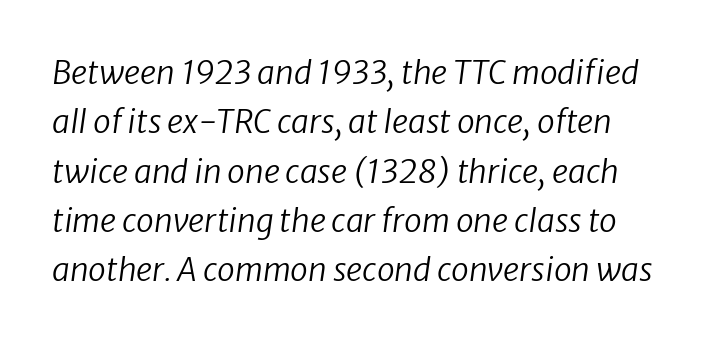
{"serif": "no", "bold": "no", "weight": "regular", "width": "normal", "stroke_contrast": "low", "x_height": "medium", "monospaced": "no", "underline": "no", "line_spacing": "normal", "line_spacing_ratio": 1.54, "letter_spacing": "normal", "letter_spacing_em": 0.0, "glyph_px": 32}
